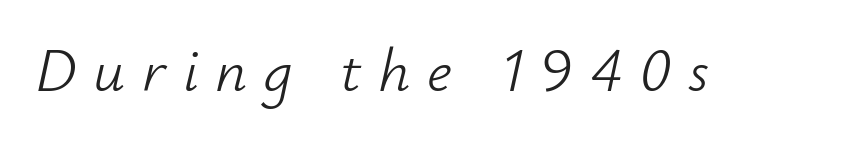
Note the varied advance widths — an 'i' is clearly narrower than an 'm'. The zone under the glyphs is completely vacant. This reads as an unemphasized weight, regular at the heaviest. Letter spacing: wide.
